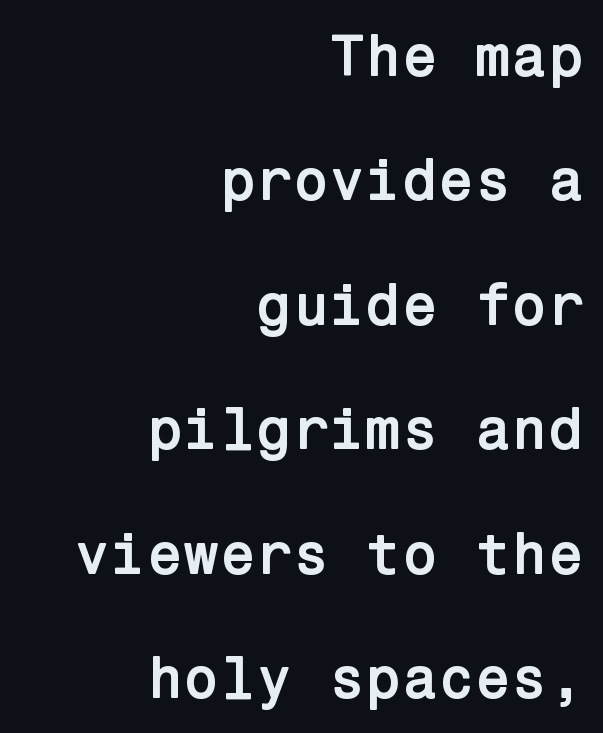
Q: Is the text bold? A: Yes.
Q: Is the text italic (slanted)? A: No, it is upright.
Q: Is the typeface a serif or a sans-serif typeface? A: Sans-serif.
Q: Is the text underlined? A: No.
Q: How is the paragraph aligned? A: Right-aligned.
Q: Is the spacing between letters normal or unusually wide? A: Normal.
Q: Is the spacing between lines tight, normal or loose? A: Loose.
Q: Width (condensed, normal, or wide)? A: Normal.
Q: Stroke contrast? A: Low.
Q: x-height? A: Medium.
